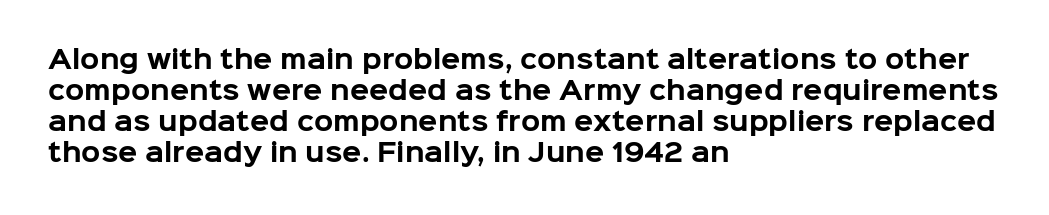
You'd pick this weight for a headline — it's a proper bold. Upright lettering throughout. Nothing unusual about the tracking: characters are spaced as the font intends. Check the space under the baseline: it is left empty.
